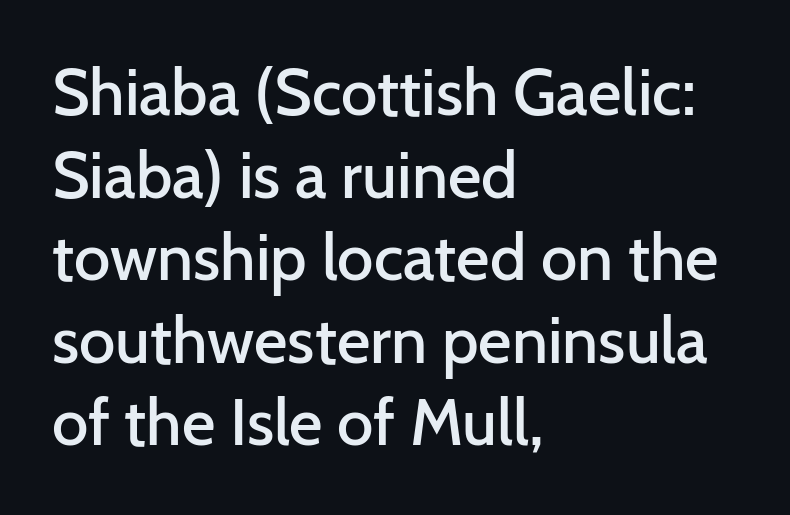
Q: Is the text bold? A: Semi-bold.
Q: Is the text italic (slanted)? A: No, it is upright.
Q: Is the typeface a serif or a sans-serif typeface? A: Sans-serif.
Q: Is the text underlined? A: No.
Q: How is the paragraph aligned? A: Left-aligned.
Q: Is the spacing between letters normal or unusually wide? A: Normal.
Q: Is the spacing between lines tight, normal or loose? A: Normal.
Q: Width (condensed, normal, or wide)? A: Normal.
Q: Stroke contrast? A: Low.
Q: x-height? A: Medium.
Q: Monospaced? A: No.
